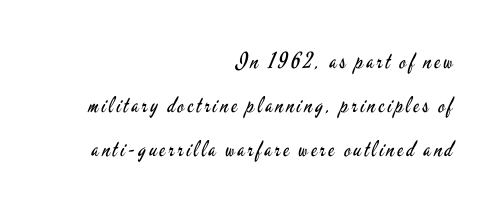
The image shows 22 px text type; set right-aligned, loose line spacing (1.99x), not underlined.
